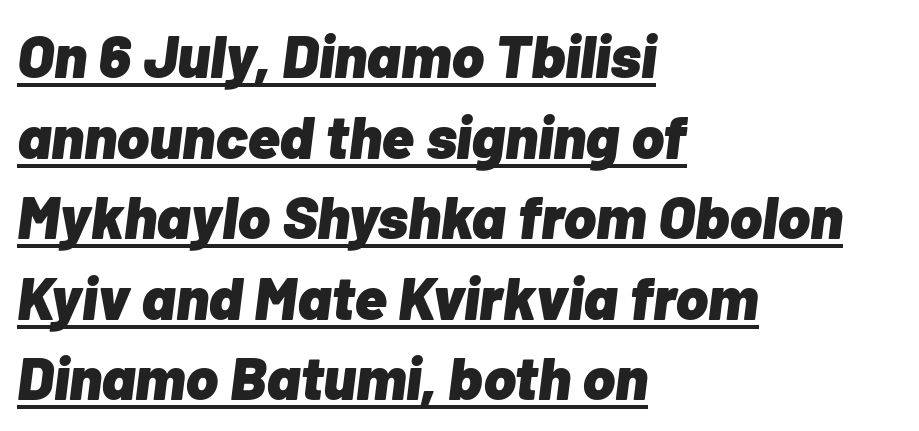
Spacing between characters is what you'd get straight out of the box. A typographer would call this underscored text. Left-aligned paragraph, ragged on the right. You could not count columns in this text — the font is proportionally spaced.
